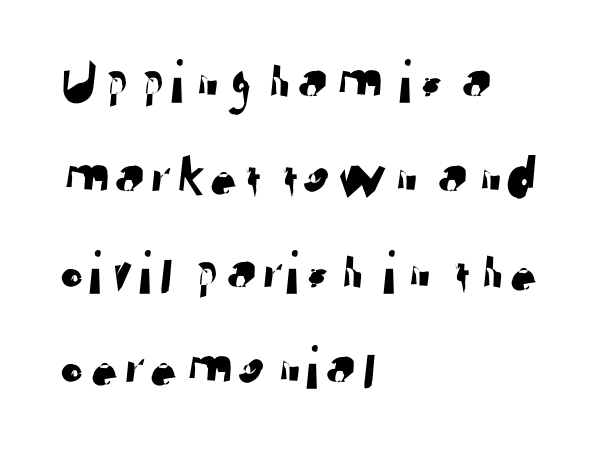
Q: Is the typeface a serif or a sans-serif typeface? A: Sans-serif.
Q: Is the text underlined? A: No.
Q: How is the paragraph aligned? A: Left-aligned.
Q: Is the spacing between letters normal or unusually wide? A: Normal.
Q: Is the spacing between lines tight, normal or loose? A: Normal.
Q: Width (condensed, normal, or wide)? A: Normal.
Q: Stroke contrast? A: Low.
Q: x-height? A: Medium.
Q: Monospaced? A: No.
